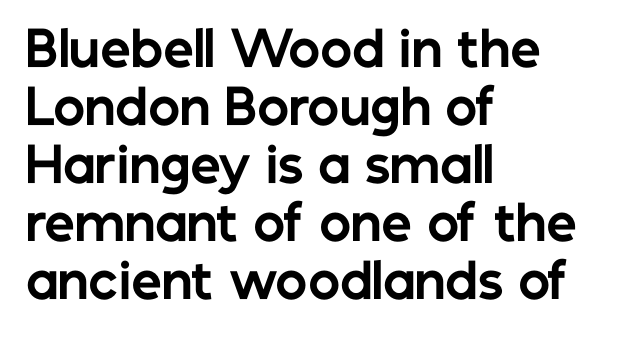
{"serif": "no", "italic": "no", "bold": "yes", "weight": "bold", "width": "normal", "stroke_contrast": "low", "x_height": "medium", "monospaced": "no", "underline": "no", "align": "left", "line_spacing_ratio": 1.21, "letter_spacing": "normal", "letter_spacing_em": 0.0, "glyph_px": 48}
